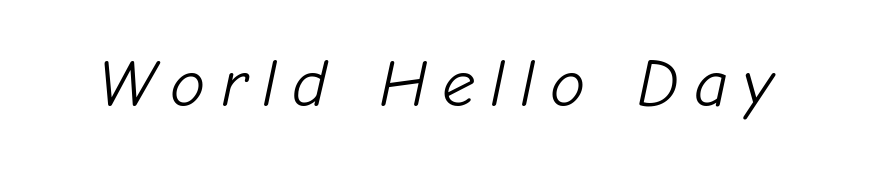
The letters are slanted; this is an italic face. Note the varied advance widths — an 'i' is clearly narrower than an 'm'. No extra ink here — the face is not bold. Anything drawn beneath the words? Only blank space. There is plenty of visible air inserted between adjacent glyphs.
